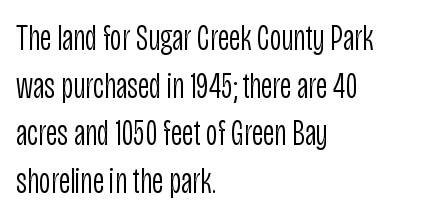
Q: Is the text bold? A: No.
Q: Is the text italic (slanted)? A: No, it is upright.
Q: Is the typeface a serif or a sans-serif typeface? A: Sans-serif.
Q: Is the text underlined? A: No.
Q: How is the paragraph aligned? A: Left-aligned.
Q: Is the spacing between letters normal or unusually wide? A: Normal.
Q: Is the spacing between lines tight, normal or loose? A: Normal.
Q: Width (condensed, normal, or wide)? A: Condensed.
Q: Stroke contrast? A: Low.
Q: x-height? A: Large.
Q: Monospaced? A: No.
